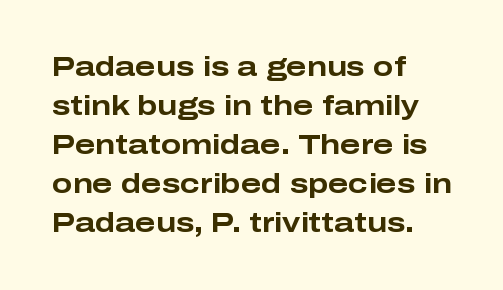
Line starts are locked; line ends wander. On the weight axis this lands at bold, roughly 700. Italic: no, the glyphs are upright roman. Glance below the letters and you will spot only blank space.
